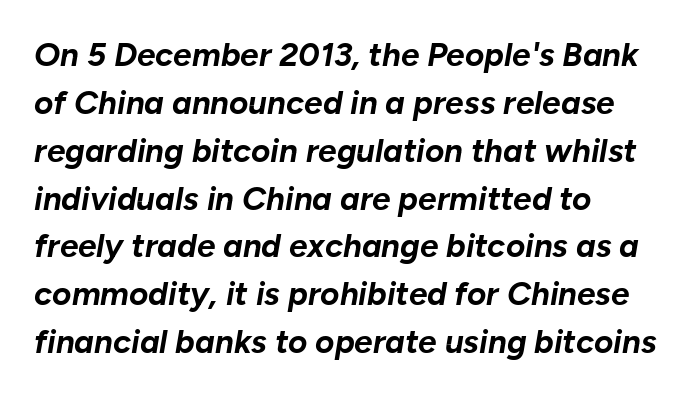
These lines sit exactly where default settings would place them. This rendering uses left alignment, leaving the right contour irregular. The face used here is proportionally spaced, like ordinary book or web type. These lines keep a tight, regular rhythm from letter to letter. The glyphs are unaccompanied by any horizontal stroke below them. Caption: bold face, heavy strokes.
